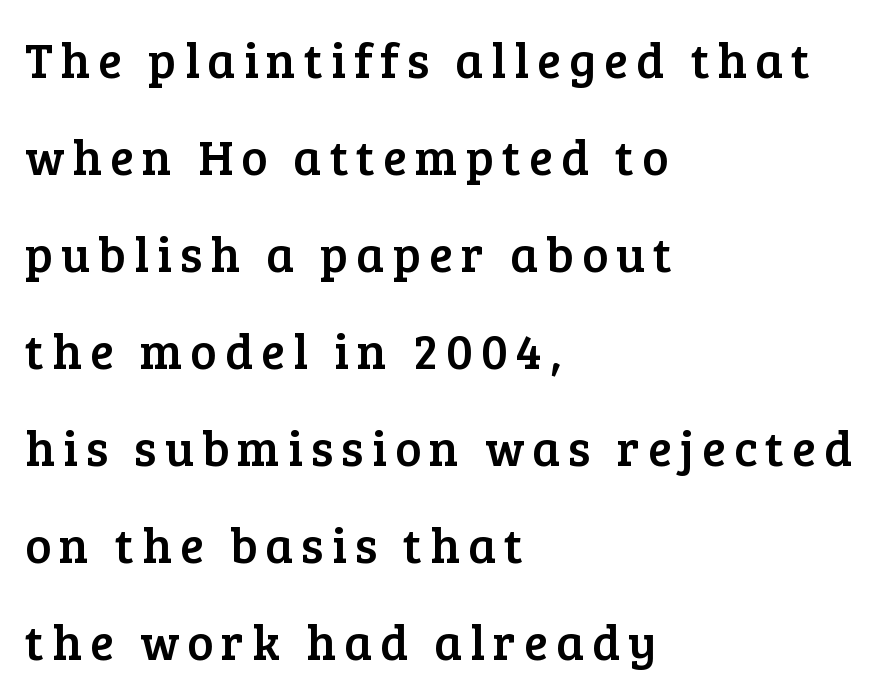
{"serif": "yes", "italic": "no", "width": "normal", "stroke_contrast": "low", "x_height": "medium", "monospaced": "no", "underline": "no", "align": "left", "line_spacing": "loose", "line_spacing_ratio": 1.98, "glyph_px": 49}
